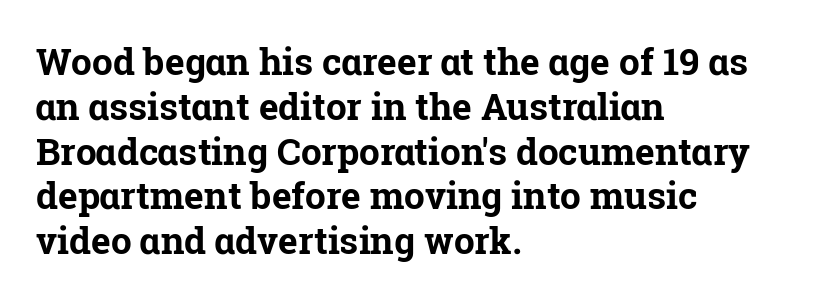
The image shows 37 px bold serif type, upright; set left-aligned, line spacing 1.21x, normal letter spacing, not underlined; low stroke contrast and a medium x-height.
